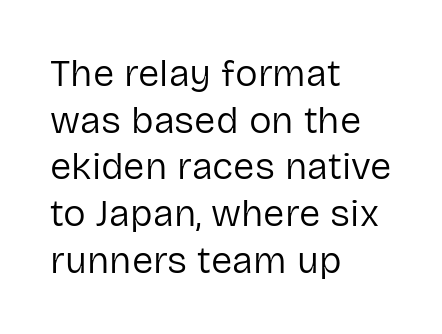
The horizontal fit of the characters is conventional and even. On a weight scale, this lands at 450 or below. The letters carry no serifs — their stems end cleanly without finishing strokes. The text block is weighted toward the left margin, trailing off unevenly rightward. Check under the words: just untouched page. The typography opts for an upright posture over an oblique one.
